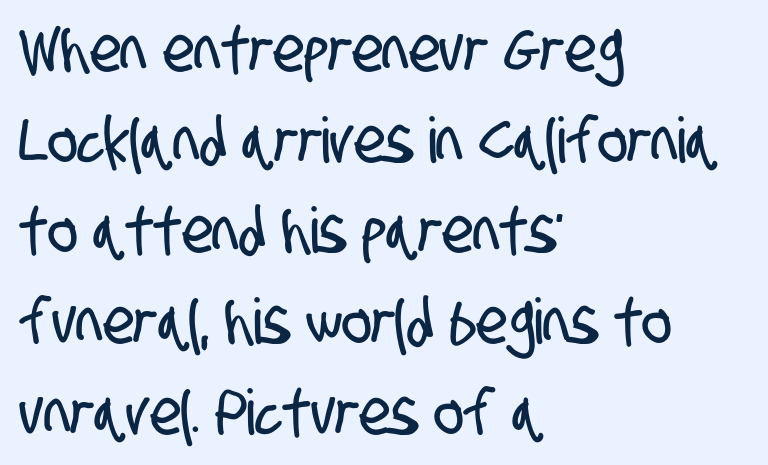
{"serif": "no", "width": "condensed", "stroke_contrast": "low", "x_height": "large", "monospaced": "no", "underline": "no", "align": "left", "line_spacing": "normal", "line_spacing_ratio": 1.44, "letter_spacing": "normal", "letter_spacing_em": 0.0, "glyph_px": 63}
